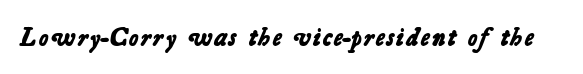
Set as a true bold cut, around the 700 mark. No word sits above an underline. Nothing unusual about the tracking: characters are spaced as the font intends.
